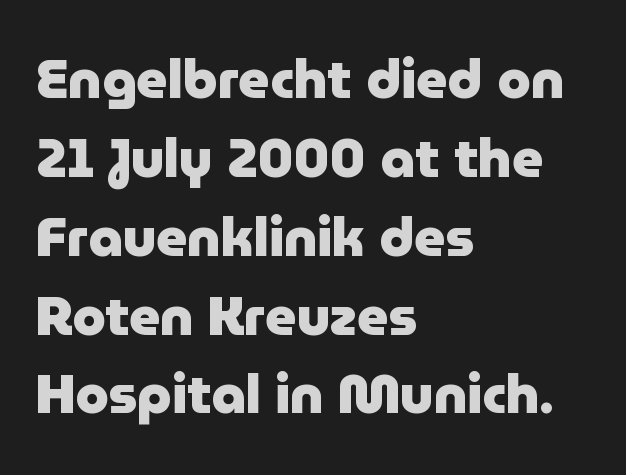
The image shows 54 px heavy sans-serif type, upright; set left-aligned, normal line spacing (1.46x), normal letter spacing, not underlined; low stroke contrast and a medium x-height.
